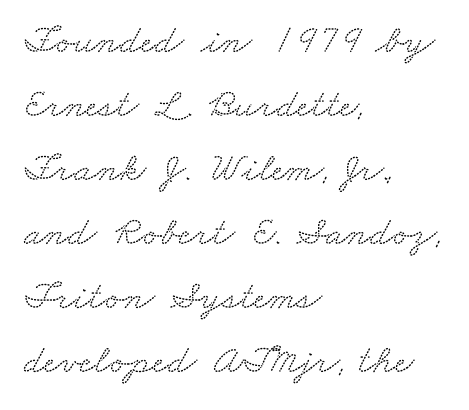
Whoever set this chose a conventional vertical rhythm. Honestly, the letter spacing is just normal — you wouldn't notice it. The passage shown is not underscored anywhere. The passage shown is typeset with a serif family. Leftover space on each line is placed entirely after the last word. This sample has the flowing, uneven cadence of proportional lettering.
